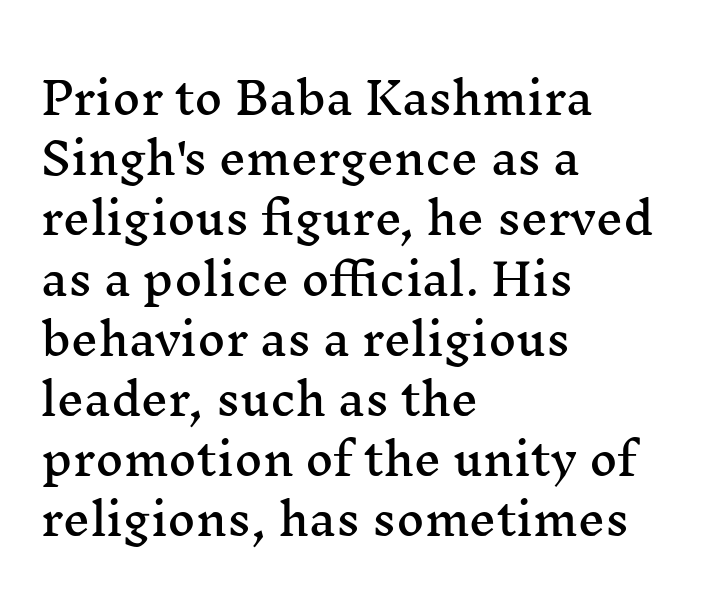
{"serif": "yes", "italic": "no", "width": "wide", "stroke_contrast": "medium", "x_height": "medium", "monospaced": "no", "underline": "no", "align": "left", "line_spacing": "normal", "line_spacing_ratio": 1.4, "letter_spacing": "normal", "letter_spacing_em": 0.0, "glyph_px": 43}
